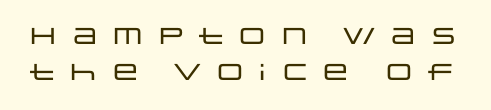
Q: Is the text italic (slanted)? A: No, it is upright.
Q: Is the text underlined? A: No.
Q: Is the spacing between letters normal or unusually wide? A: Unusually wide.
Q: Is the spacing between lines tight, normal or loose? A: Normal.
